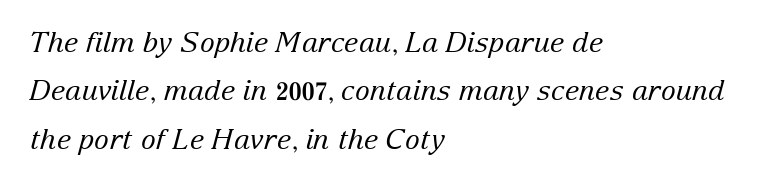
The image shows 28 px regular-weight serif type, italic (leaning right); set left-aligned, line spacing 1.73x, normal letter spacing, not underlined; low stroke contrast and a medium x-height.
